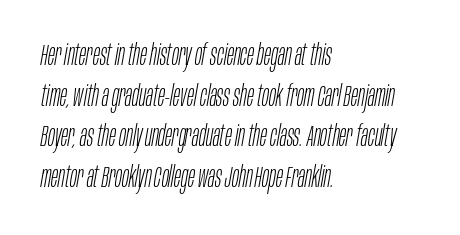
The image shows 29 px light, condensed type, italic (leaning right); set left-aligned, normal line spacing (1.4x), normal letter spacing, not underlined; low stroke contrast and a large x-height.
